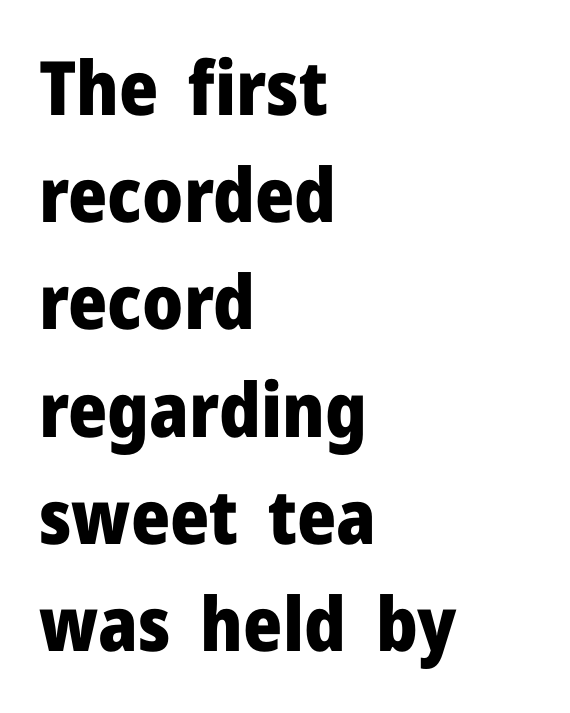
Q: Is the text bold? A: Yes.
Q: Is the text italic (slanted)? A: No, it is upright.
Q: Is the typeface a serif or a sans-serif typeface? A: Sans-serif.
Q: Is the text underlined? A: No.
Q: How is the paragraph aligned? A: Left-aligned.
Q: Is the spacing between letters normal or unusually wide? A: Normal.
Q: Is the spacing between lines tight, normal or loose? A: Normal.
Q: Width (condensed, normal, or wide)? A: Normal.
Q: Stroke contrast? A: Low.
Q: x-height? A: Medium.
Q: Monospaced? A: No.
